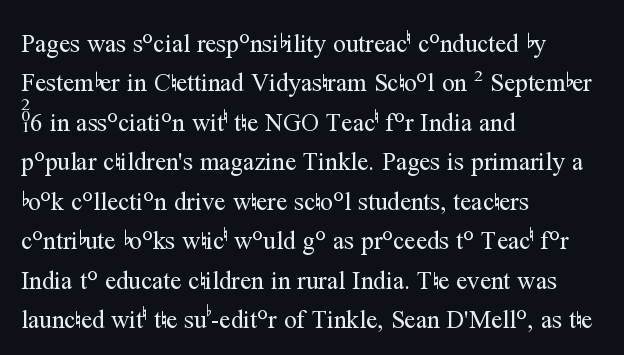
{"italic": "no", "bold": "no", "underline": "no", "align": "left", "line_spacing": "normal", "line_spacing_ratio": 1.58, "letter_spacing": "normal", "letter_spacing_em": 0.0, "glyph_px": 25}
